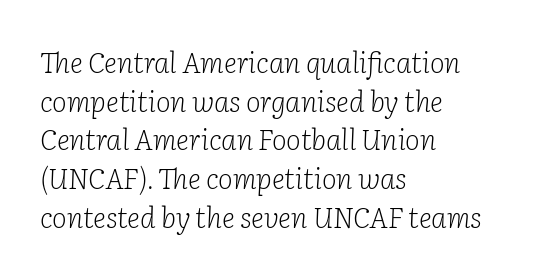
The image shows 28 px light serif type, italic (leaning right); set left-aligned, normal line spacing (1.38x), normal letter spacing, not underlined; low stroke contrast and a medium x-height.
